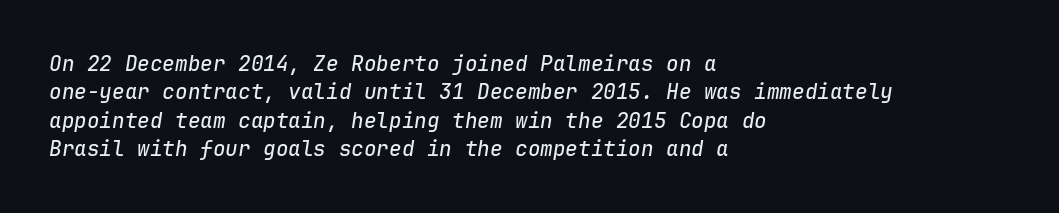
The image shows 21 px text type, italic (leaning right); set left-aligned, normal line spacing (1.35x), normal letter spacing, not underlined.
